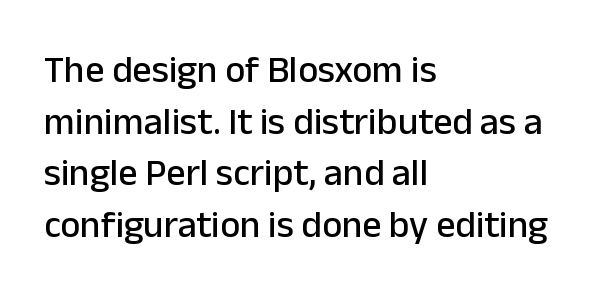
The image shows 38 px sans-serif type, upright; set left-aligned, normal line spacing (1.36x), normal letter spacing, not underlined; low stroke contrast and a medium x-height.
